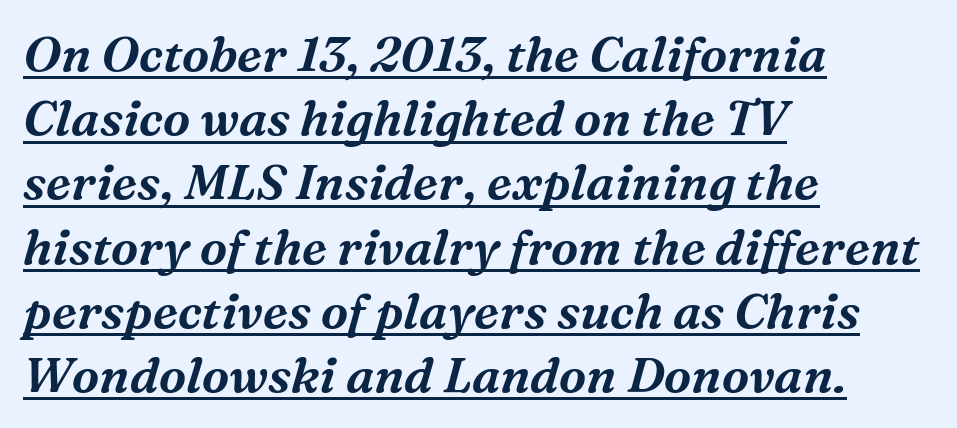
Q: Is the text italic (slanted)? A: Yes, it leans right by about 16 degrees.
Q: Is the typeface a serif or a sans-serif typeface? A: Serif.
Q: Is the text underlined? A: Yes.
Q: How is the paragraph aligned? A: Left-aligned.
Q: Is the spacing between letters normal or unusually wide? A: Normal.
Q: Is the spacing between lines tight, normal or loose? A: Normal.
Q: Width (condensed, normal, or wide)? A: Normal.
Q: Stroke contrast? A: Medium.
Q: x-height? A: Medium.
Q: Monospaced? A: No.
